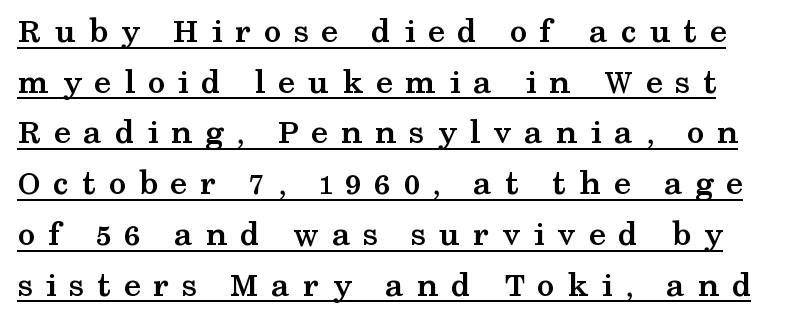
Q: Is the text bold? A: Yes.
Q: Is the text italic (slanted)? A: No, it is upright.
Q: Is the typeface a serif or a sans-serif typeface? A: Serif.
Q: Is the text underlined? A: Yes.
Q: Is the spacing between letters normal or unusually wide? A: Unusually wide.
Q: Is the spacing between lines tight, normal or loose? A: Normal.
Q: Width (condensed, normal, or wide)? A: Wide.
Q: Stroke contrast? A: Medium.
Q: x-height? A: Medium.
Q: Monospaced? A: No.
